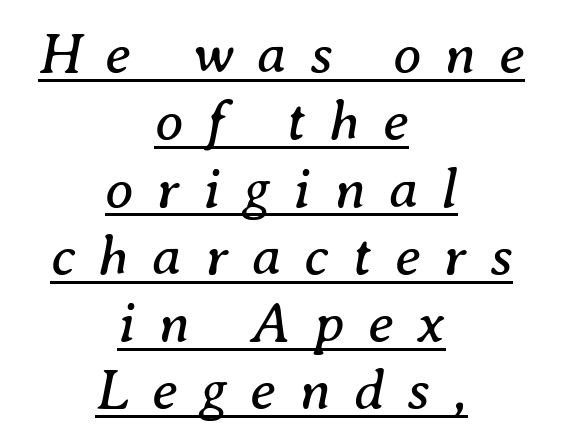
The image shows 57 px regular-weight serif type, italic (leaning right); set centered, line spacing 1.18x, unusually wide letter spacing (+0.41 em), underlined; medium stroke contrast and a medium x-height.
